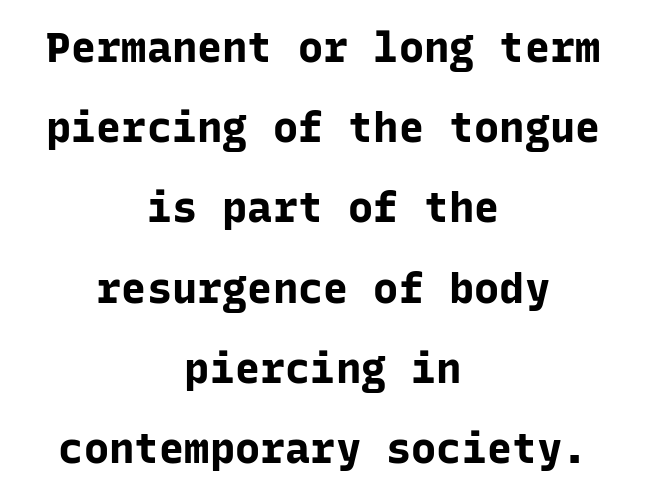
{"serif": "no", "italic": "no", "bold": "yes", "weight": "bold", "width": "normal", "stroke_contrast": "low", "x_height": "medium", "monospaced": "yes", "underline": "no", "align": "center", "line_spacing": "loose", "line_spacing_ratio": 1.91, "letter_spacing": "normal", "letter_spacing_em": 0.0, "glyph_px": 42}
